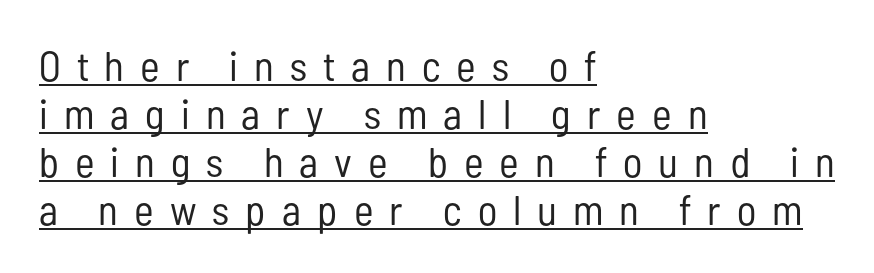
The image shows 42 px regular-weight, condensed sans-serif type, upright; set left-aligned, tight line spacing (1.14x), unusually wide letter spacing (+0.38 em), underlined; low stroke contrast and a medium x-height.
